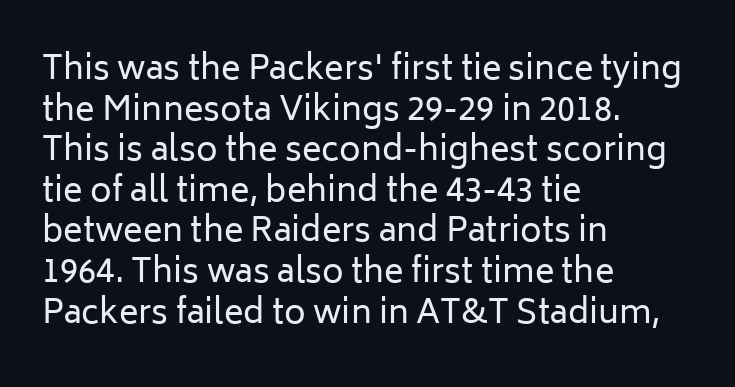
Q: Is the text bold? A: No.
Q: Is the text italic (slanted)? A: No, it is upright.
Q: Is the typeface a serif or a sans-serif typeface? A: Sans-serif.
Q: Is the text underlined? A: No.
Q: How is the paragraph aligned? A: Left-aligned.
Q: Is the spacing between letters normal or unusually wide? A: Normal.
Q: Width (condensed, normal, or wide)? A: Normal.
Q: Stroke contrast? A: Low.
Q: x-height? A: Medium.
Q: Monospaced? A: No.
